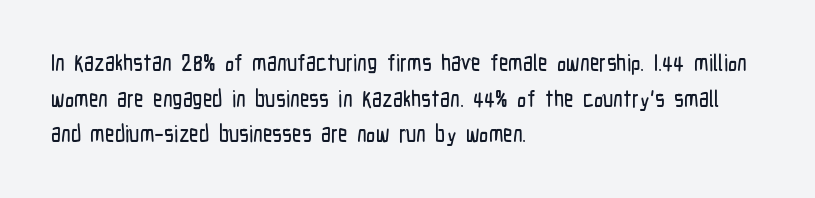
Q: Is the text italic (slanted)? A: No, it is upright.
Q: Is the text underlined? A: No.
Q: How is the paragraph aligned? A: Left-aligned.
Q: Is the spacing between letters normal or unusually wide? A: Normal.
Q: Is the spacing between lines tight, normal or loose? A: Normal.
